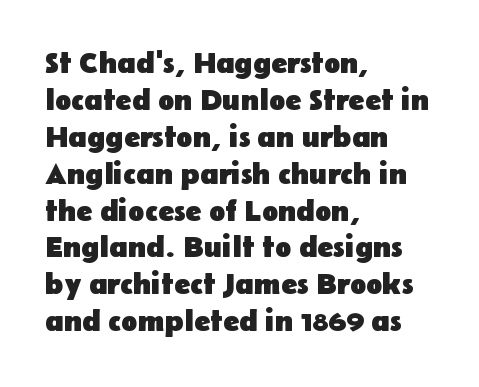
The image shows 30 px heavy sans-serif type, upright; set left-aligned, line spacing 1.23x, normal letter spacing, not underlined; low stroke contrast and a medium x-height.
